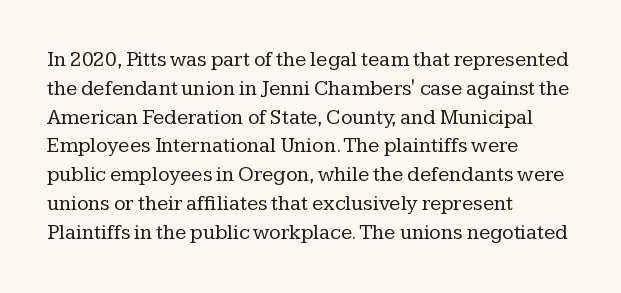
Q: Is the text bold? A: No.
Q: Is the text italic (slanted)? A: No, it is upright.
Q: Is the text underlined? A: No.
Q: How is the paragraph aligned? A: Left-aligned.
Q: Is the spacing between letters normal or unusually wide? A: Normal.
Q: Is the spacing between lines tight, normal or loose? A: Normal.
